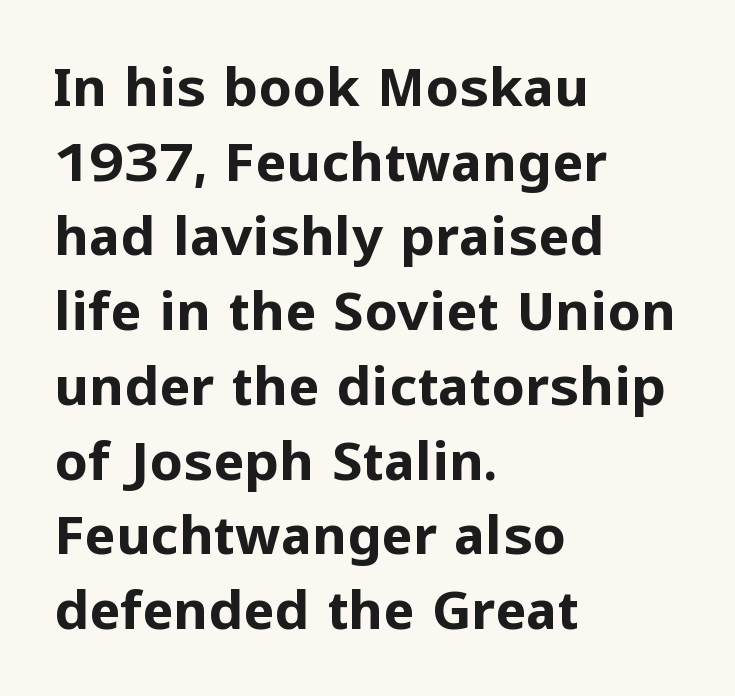
The passage shown has conventional tracking throughout. The letters carry no serifs — their stems end cleanly without finishing strokes. A normal amount of white space separates one row of letters from the next. Notice how the stems are strictly vertical — no italics here. The strokes are fattened all the way to bold. Check the space under the baseline: it is left empty.
